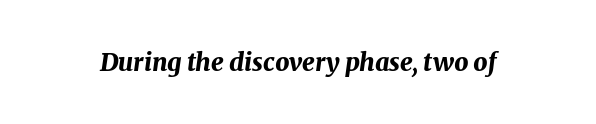
A typesetter would mark this as italic. In terms of letterspacing, this is plain default setting. Heavy, bold letterforms. Honestly, there is no underline to notice here at all.
